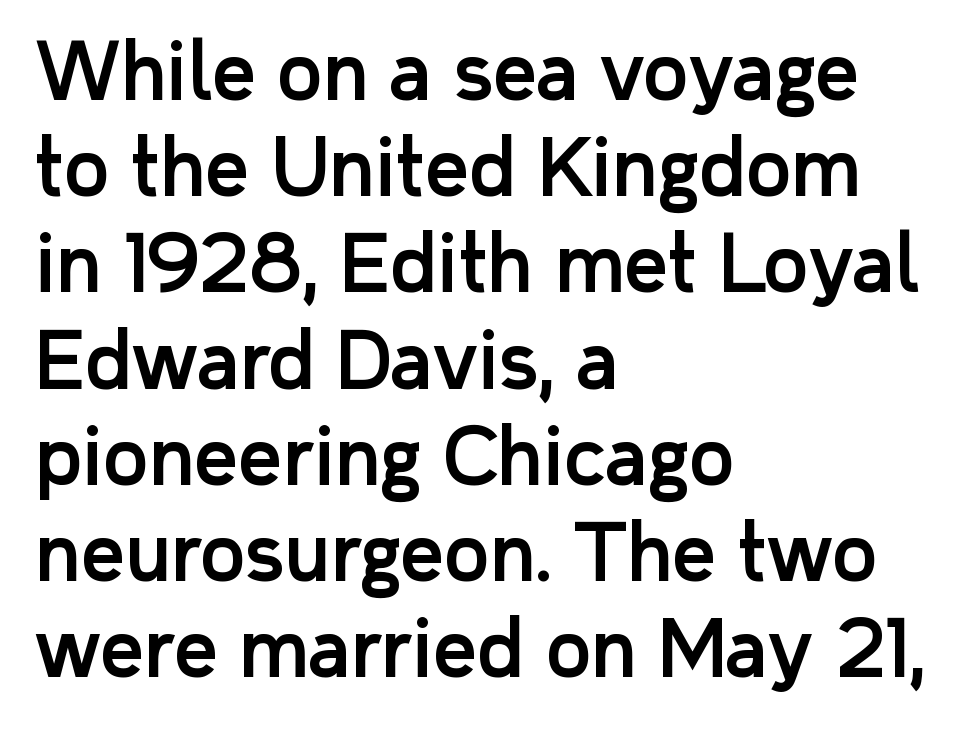
The face used here is a sans, in the tradition of grotesques and geometrics. The tracking reads as untouched default to a designer's eye. The lines in this sample share a left origin and differ only in where they stop. Clear beneath every line of the passage. Style check: upright.
